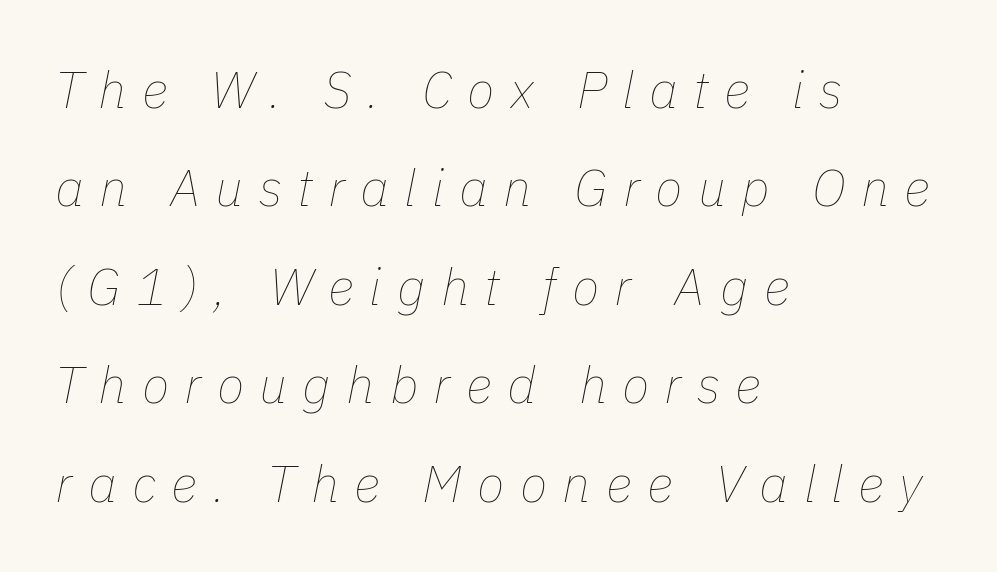
{"italic": "yes", "lean": "right", "slant_degrees": 11, "bold": "no", "weight": "thin", "width": "normal", "stroke_contrast": "low", "x_height": "medium", "monospaced": "no", "underline": "no", "align": "left", "line_spacing": "loose", "line_spacing_ratio": 1.93, "letter_spacing": "wide", "letter_spacing_em": 0.3, "glyph_px": 51}
